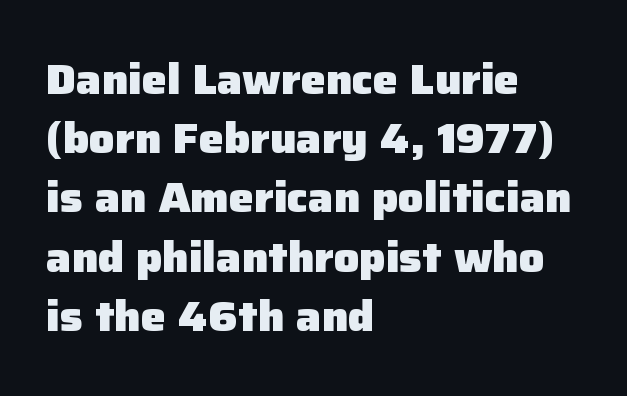
Q: Is the text bold? A: Yes.
Q: Is the text italic (slanted)? A: No, it is upright.
Q: Is the typeface a serif or a sans-serif typeface? A: Sans-serif.
Q: Is the text underlined? A: No.
Q: How is the paragraph aligned? A: Left-aligned.
Q: Is the spacing between letters normal or unusually wide? A: Normal.
Q: Is the spacing between lines tight, normal or loose? A: Normal.
Q: Width (condensed, normal, or wide)? A: Normal.
Q: Stroke contrast? A: Low.
Q: x-height? A: Medium.
Q: Monospaced? A: No.
